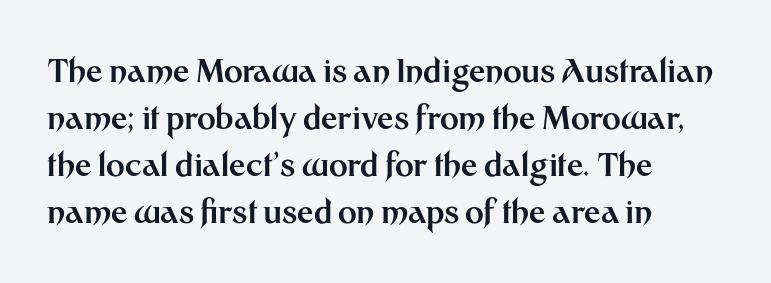
The image shows 32 px bold sans-serif type, upright; set left-aligned, normal line spacing (1.47x), normal letter spacing, not underlined; medium stroke contrast and a medium x-height.
